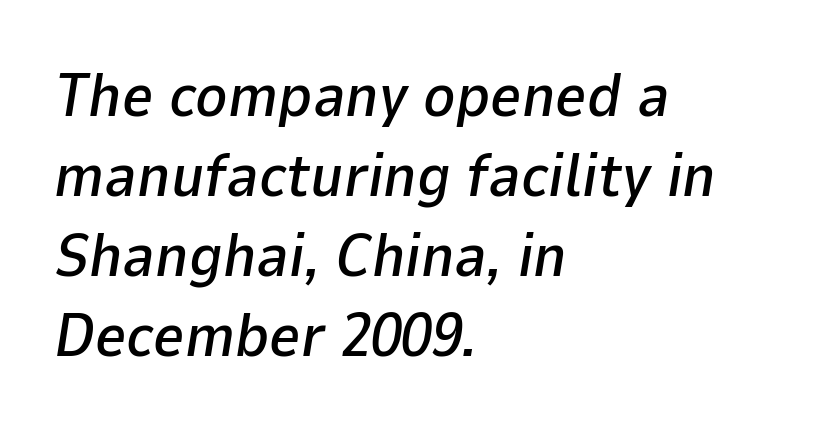
{"italic": "yes", "lean": "right", "slant_degrees": 9, "width": "normal", "stroke_contrast": "low", "x_height": "medium", "monospaced": "no", "underline": "no", "align": "left", "line_spacing": "normal", "line_spacing_ratio": 1.31, "letter_spacing": "normal", "letter_spacing_em": 0.0, "glyph_px": 61}
